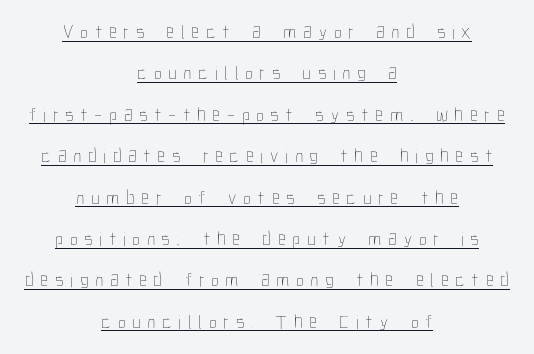
Q: Is the text bold? A: No.
Q: Is the text italic (slanted)? A: No, it is upright.
Q: Is the text underlined? A: Yes.
Q: How is the paragraph aligned? A: Centered.
Q: Is the spacing between letters normal or unusually wide? A: Unusually wide.
Q: Is the spacing between lines tight, normal or loose? A: Loose.
